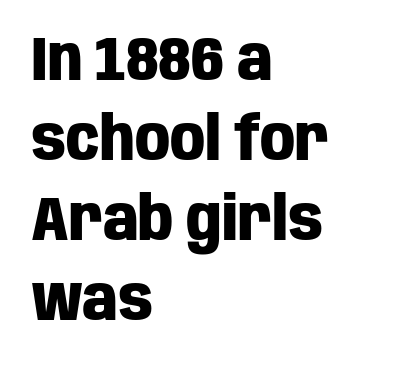
{"serif": "no", "italic": "no", "bold": "yes", "weight": "heavy", "width": "condensed", "stroke_contrast": "low", "x_height": "large", "monospaced": "no", "underline": "no", "align": "left", "line_spacing": "normal", "line_spacing_ratio": 1.31, "letter_spacing": "normal", "letter_spacing_em": 0.0, "glyph_px": 61}
